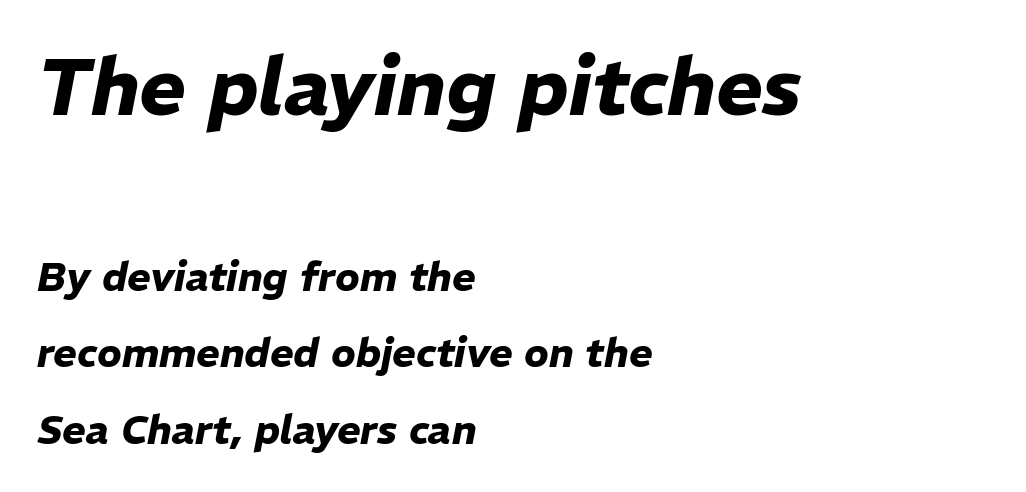
Q: Is the text bold? A: Yes.
Q: Is the text italic (slanted)? A: Yes, it leans right by about 11 degrees.
Q: Is the text underlined? A: No.
Q: How is the paragraph aligned? A: Left-aligned.
Q: Is the spacing between letters normal or unusually wide? A: Normal.
Q: Is the spacing between lines tight, normal or loose? A: Loose.
Q: Which block of text is set in a larger size, the first (top) or the second (bottom)? A: The first (top) one.
Q: Width (condensed, normal, or wide)? A: Normal.
Q: Stroke contrast? A: Low.
Q: x-height? A: Medium.
Q: Monospaced? A: No.
